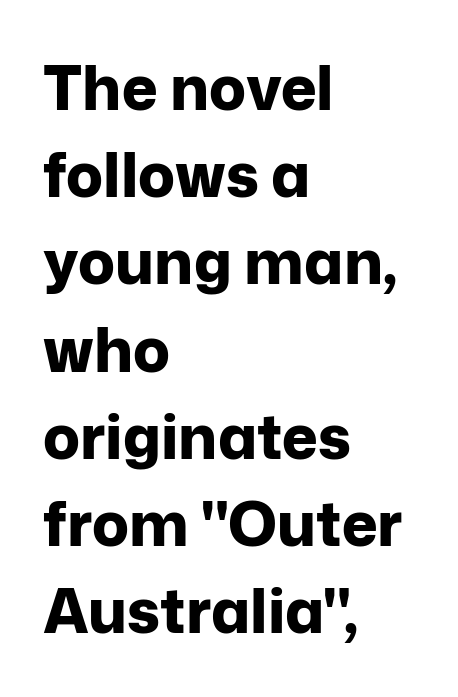
Letters rest on an invisible, unmarked baseline. If you drew a line through each stem, it would be perfectly vertical. Leading matches the norm, producing a regular column. Visually the block forms a straight wall on the left and a jagged coastline on the right. Typographically, this falls in the sans-serif category.
